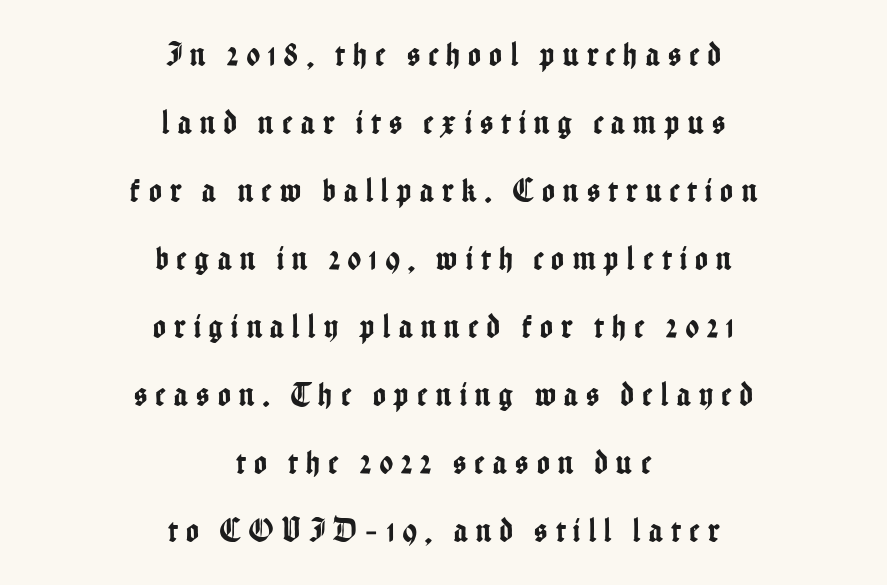
Q: Is the text italic (slanted)? A: No, it is upright.
Q: Is the typeface a serif or a sans-serif typeface? A: Sans-serif.
Q: Is the text underlined? A: No.
Q: How is the paragraph aligned? A: Centered.
Q: Is the spacing between letters normal or unusually wide? A: Unusually wide.
Q: Is the spacing between lines tight, normal or loose? A: Loose.
Q: Width (condensed, normal, or wide)? A: Condensed.
Q: Stroke contrast? A: Low.
Q: x-height? A: Medium.
Q: Monospaced? A: No.
